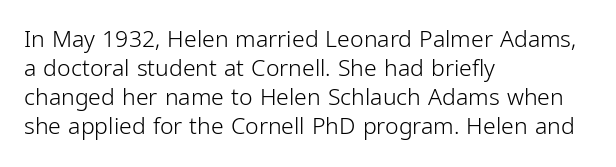
A typesetter would call this zero additional tracking. If you drew a line through each stem, it would be perfectly vertical. This block has exactly the height ordinary leading produces. Teacher's note: observe the even left margin — that is flush-left alignment. The area under the type is left untouched. This is not heavy type; no bold has been used.
